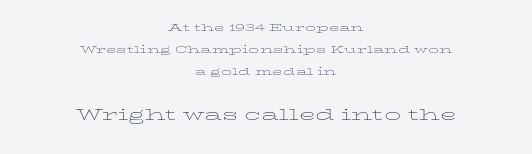
{"italic": "no", "bold": "no", "underline": "no", "align": "center", "line_spacing": "normal", "line_spacing_ratio": 1.56, "letter_spacing": "normal", "letter_spacing_em": 0.0, "larger_block": "second", "size_ratio": 1.57, "glyph_px": 22}
